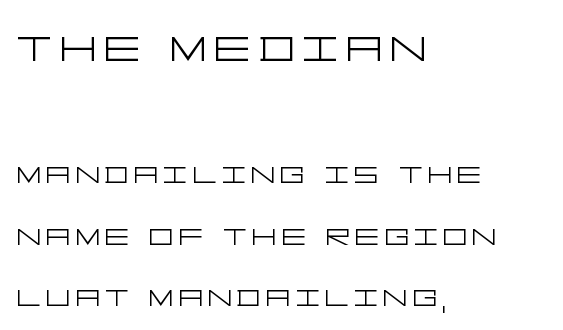
The image shows 57 px light, wide sans-serif type, upright; set left-aligned, normal line spacing (1.61x), not underlined; the first (top) block is 1.5x larger; low stroke contrast and a large x-height.
